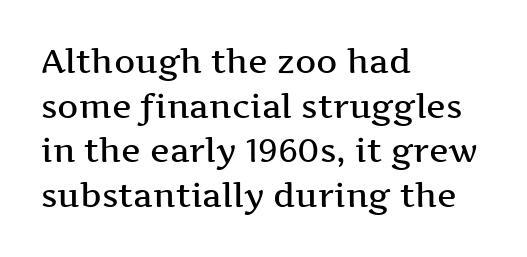
{"serif": "yes", "italic": "no", "bold": "semi", "weight": "semibold", "width": "wide", "stroke_contrast": "medium", "x_height": "medium", "monospaced": "no", "underline": "no", "align": "left", "line_spacing": "normal", "line_spacing_ratio": 1.35, "letter_spacing": "normal", "letter_spacing_em": 0.0, "glyph_px": 33}
